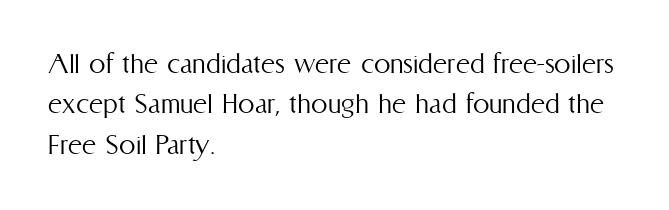
Q: Is the text bold? A: No.
Q: Is the text italic (slanted)? A: No, it is upright.
Q: Is the text underlined? A: No.
Q: How is the paragraph aligned? A: Left-aligned.
Q: Is the spacing between letters normal or unusually wide? A: Normal.
Q: Width (condensed, normal, or wide)? A: Condensed.
Q: Stroke contrast? A: Medium.
Q: x-height? A: Medium.
Q: Monospaced? A: No.
